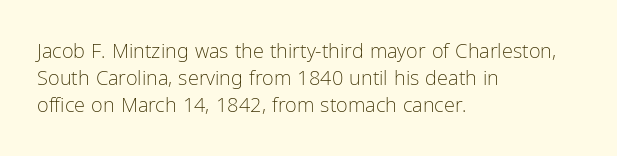
{"italic": "no", "bold": "no", "underline": "no", "align": "left", "line_spacing": "normal", "line_spacing_ratio": 1.34, "letter_spacing": "normal", "letter_spacing_em": 0.0, "glyph_px": 20}
